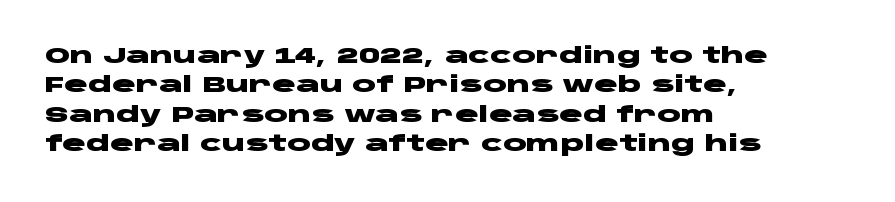
Q: Is the text bold? A: Yes.
Q: Is the text italic (slanted)? A: No, it is upright.
Q: Is the text underlined? A: No.
Q: How is the paragraph aligned? A: Left-aligned.
Q: Is the spacing between letters normal or unusually wide? A: Normal.
Q: Is the spacing between lines tight, normal or loose? A: Normal.
